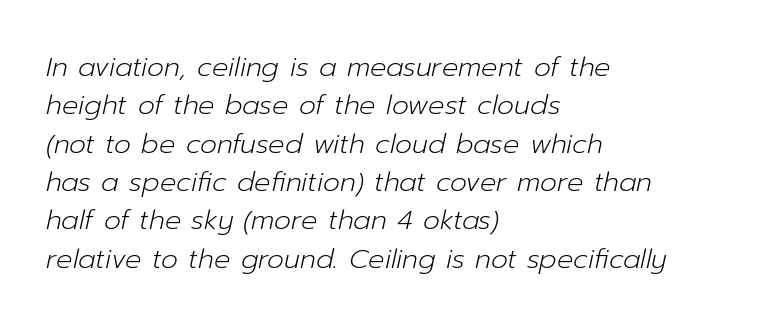
The image shows 27 px text type, italic (leaning right); set left-aligned, normal line spacing (1.42x), normal letter spacing, not underlined.
